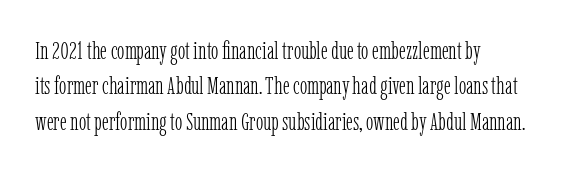
Q: Is the text bold? A: No.
Q: Is the text italic (slanted)? A: No, it is upright.
Q: Is the text underlined? A: No.
Q: How is the paragraph aligned? A: Left-aligned.
Q: Is the spacing between letters normal or unusually wide? A: Normal.
Q: Is the spacing between lines tight, normal or loose? A: Normal.
